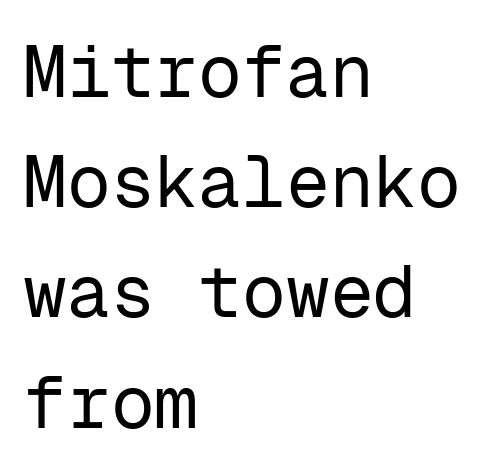
Q: Is the text bold? A: No.
Q: Is the text italic (slanted)? A: No, it is upright.
Q: Is the typeface a serif or a sans-serif typeface? A: Sans-serif.
Q: Is the text underlined? A: No.
Q: How is the paragraph aligned? A: Left-aligned.
Q: Is the spacing between letters normal or unusually wide? A: Normal.
Q: Is the spacing between lines tight, normal or loose? A: Normal.
Q: Width (condensed, normal, or wide)? A: Normal.
Q: Stroke contrast? A: Low.
Q: x-height? A: Medium.
Q: Monospaced? A: Yes.
